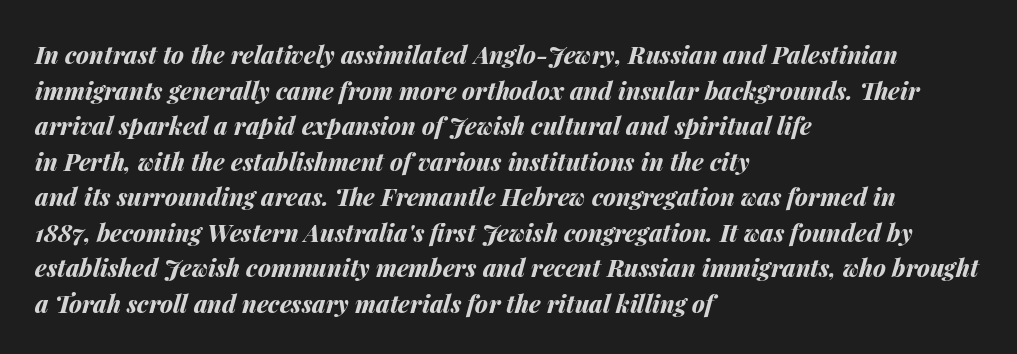
{"italic": "yes", "lean": "right", "slant_degrees": 14, "bold": "yes", "underline": "no", "align": "left", "line_spacing": "normal", "line_spacing_ratio": 1.48, "letter_spacing": "normal", "letter_spacing_em": 0.0, "glyph_px": 24}
